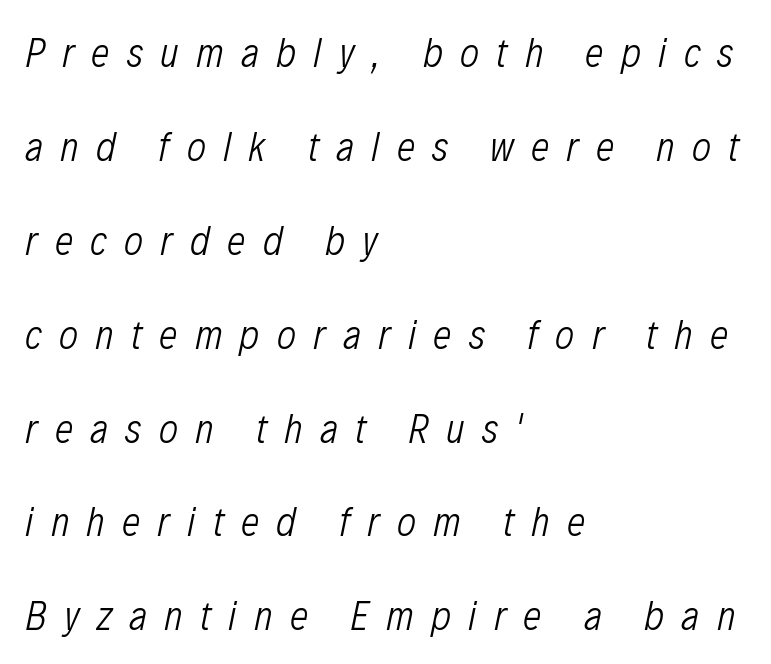
{"italic": "yes", "lean": "right", "slant_degrees": 12, "bold": "no", "weight": "light", "width": "condensed", "stroke_contrast": "low", "x_height": "medium", "monospaced": "no", "underline": "no", "align": "left", "line_spacing": "loose", "line_spacing_ratio": 2.29, "letter_spacing": "wide", "letter_spacing_em": 0.42, "glyph_px": 41}
